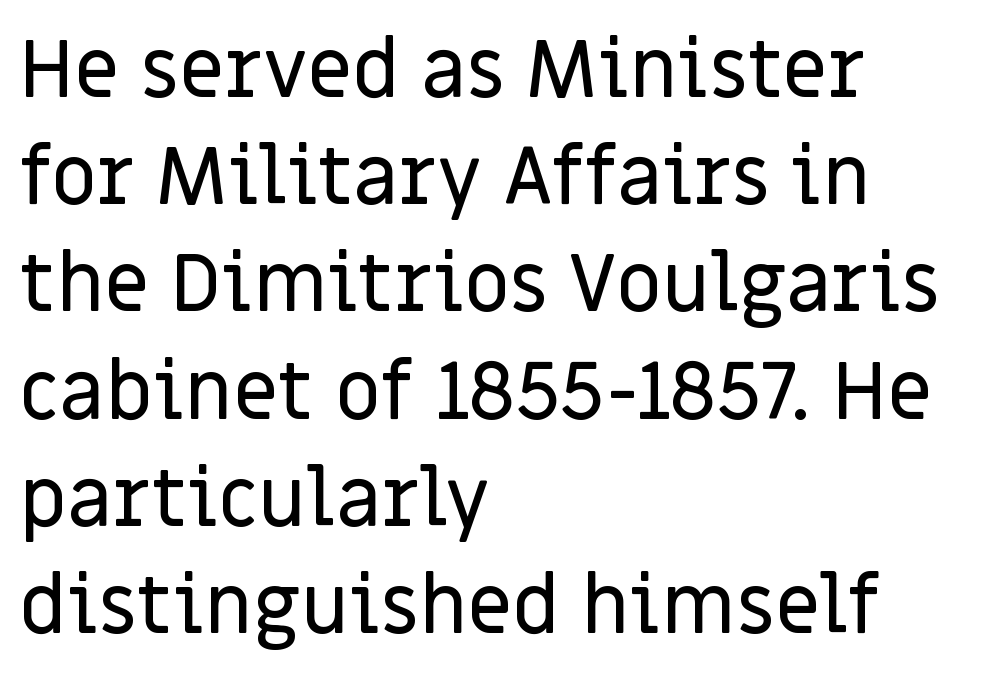
{"serif": "no", "italic": "no", "width": "normal", "stroke_contrast": "low", "x_height": "large", "monospaced": "no", "underline": "no", "align": "left", "line_spacing": "normal", "line_spacing_ratio": 1.34, "letter_spacing": "normal", "letter_spacing_em": 0.0, "glyph_px": 80}
